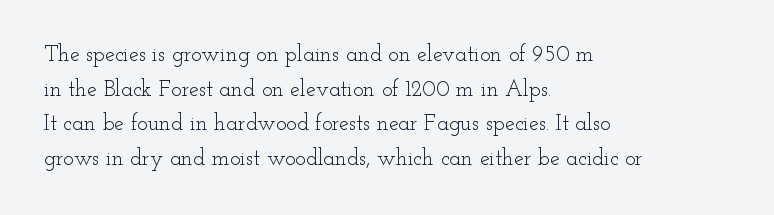
Q: Is the text bold? A: No.
Q: Is the text italic (slanted)? A: No, it is upright.
Q: Is the text underlined? A: No.
Q: How is the paragraph aligned? A: Left-aligned.
Q: Is the spacing between letters normal or unusually wide? A: Normal.
Q: Is the spacing between lines tight, normal or loose? A: Normal.
